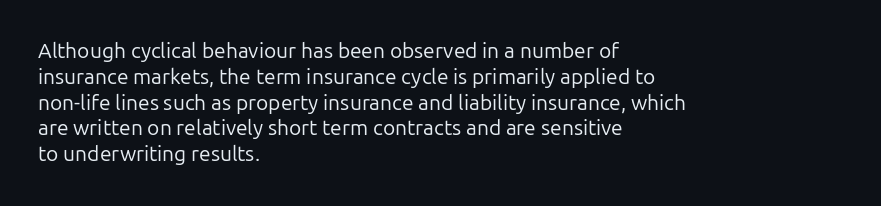
Q: Is the text bold? A: No.
Q: Is the text italic (slanted)? A: No, it is upright.
Q: Is the text underlined? A: No.
Q: How is the paragraph aligned? A: Left-aligned.
Q: Is the spacing between letters normal or unusually wide? A: Normal.
